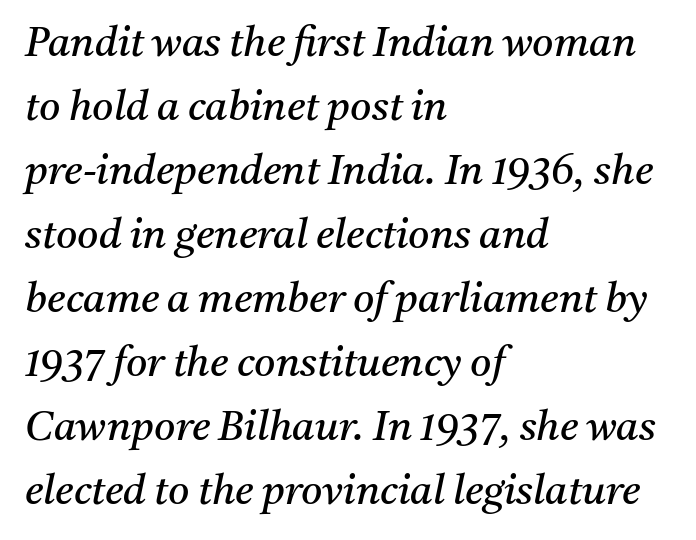
{"serif": "yes", "italic": "yes", "lean": "right", "slant_degrees": 11, "bold": "no", "weight": "regular", "width": "normal", "stroke_contrast": "medium", "x_height": "medium", "monospaced": "no", "underline": "no", "align": "left", "line_spacing": "normal", "line_spacing_ratio": 1.56, "letter_spacing": "normal", "letter_spacing_em": 0.0, "glyph_px": 41}
